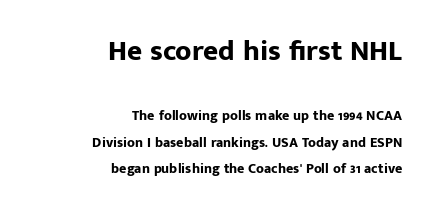
Q: Is the text bold? A: Yes.
Q: Is the text italic (slanted)? A: No, it is upright.
Q: Is the typeface a serif or a sans-serif typeface? A: Sans-serif.
Q: Is the text underlined? A: No.
Q: How is the paragraph aligned? A: Right-aligned.
Q: Is the spacing between letters normal or unusually wide? A: Normal.
Q: Which block of text is set in a larger size, the first (top) or the second (bottom)? A: The first (top) one.
Q: Width (condensed, normal, or wide)? A: Normal.
Q: Stroke contrast? A: Low.
Q: x-height? A: Medium.
Q: Monospaced? A: No.
